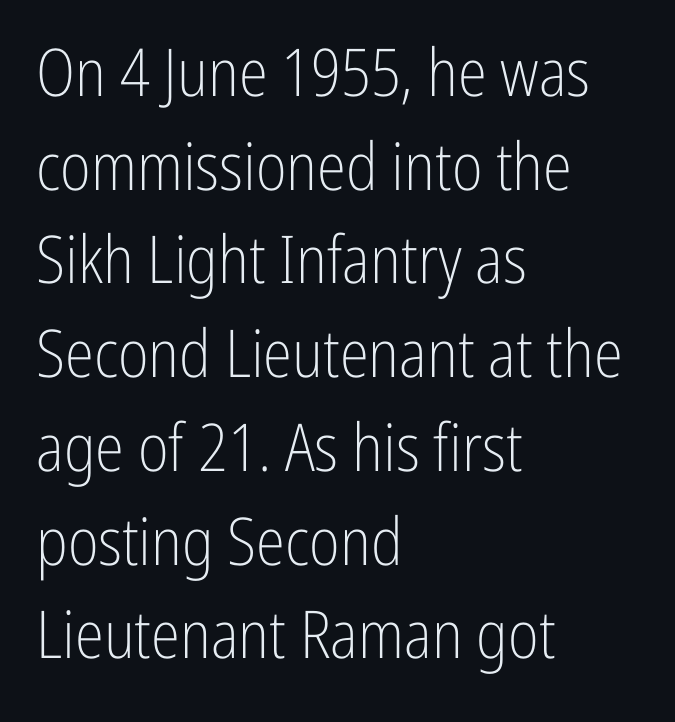
The image shows 66 px light, condensed sans-serif type, upright; set left-aligned, normal line spacing (1.42x), normal letter spacing, not underlined; low stroke contrast and a medium x-height.
